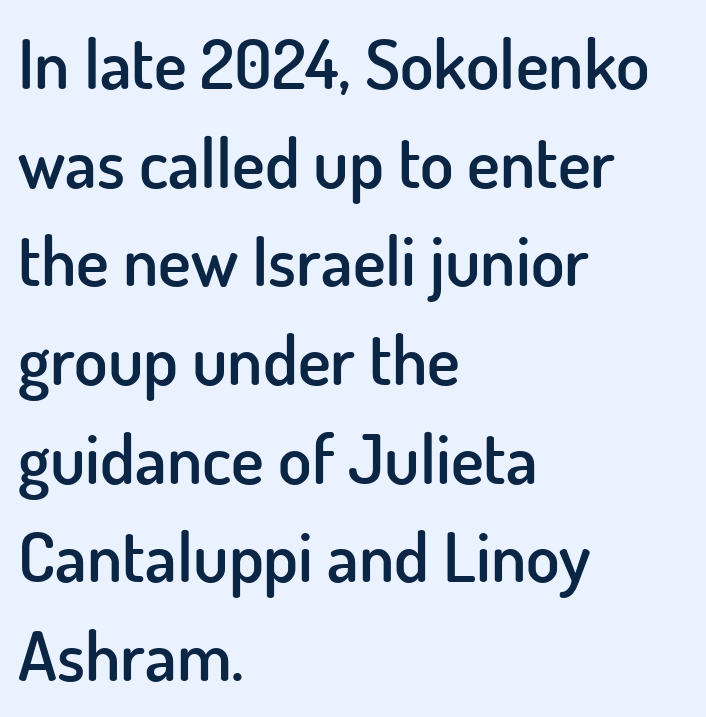
The typeface chosen for these lines omits serifs. Leftover space on each line is placed entirely after the last word. Bold? Not quite — semibold, heavier than regular but stopping short. Rendered with straight, roman letterforms.
